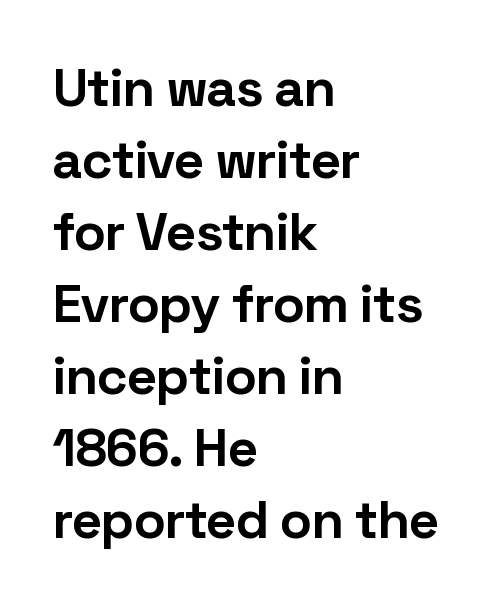
The image shows 53 px bold sans-serif type, upright; set left-aligned, normal line spacing (1.36x), normal letter spacing, not underlined; low stroke contrast and a medium x-height.
